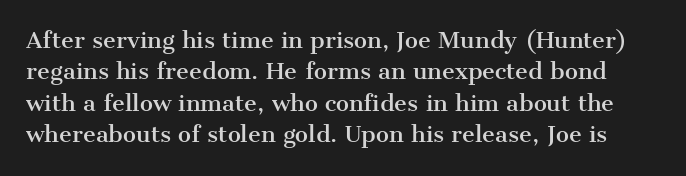
The image shows 22 px text type, upright; set normal line spacing (1.43x), normal letter spacing, not underlined.
